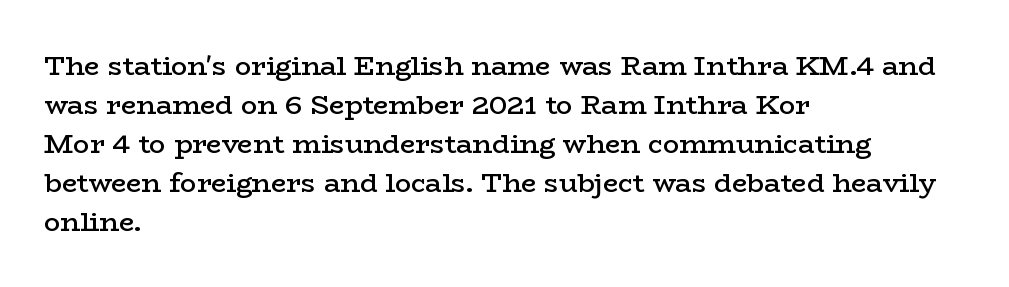
Q: Is the text bold? A: Semi-bold.
Q: Is the text italic (slanted)? A: No, it is upright.
Q: Is the text underlined? A: No.
Q: How is the paragraph aligned? A: Left-aligned.
Q: Is the spacing between letters normal or unusually wide? A: Normal.
Q: Is the spacing between lines tight, normal or loose? A: Normal.
